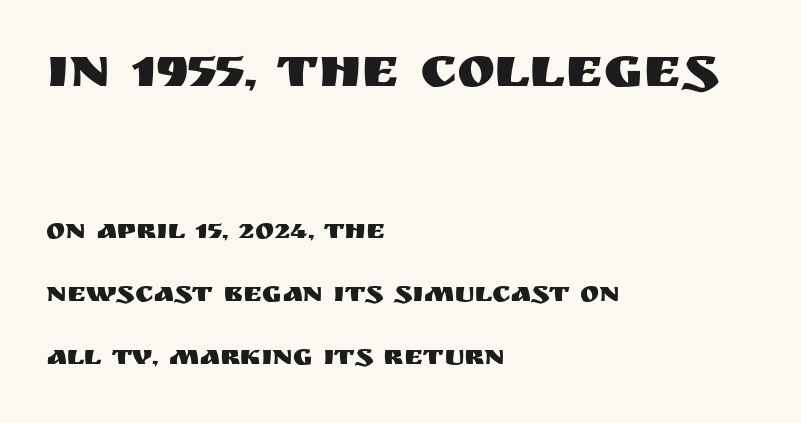
Q: Is the text italic (slanted)? A: No, it is upright.
Q: Is the typeface a serif or a sans-serif typeface? A: Sans-serif.
Q: Is the text underlined? A: No.
Q: How is the paragraph aligned? A: Left-aligned.
Q: Is the spacing between letters normal or unusually wide? A: Normal.
Q: Is the spacing between lines tight, normal or loose? A: Loose.
Q: Which block of text is set in a larger size, the first (top) or the second (bottom)? A: The first (top) one.
Q: Width (condensed, normal, or wide)? A: Normal.
Q: Stroke contrast? A: Medium.
Q: x-height? A: Large.
Q: Monospaced? A: No.
